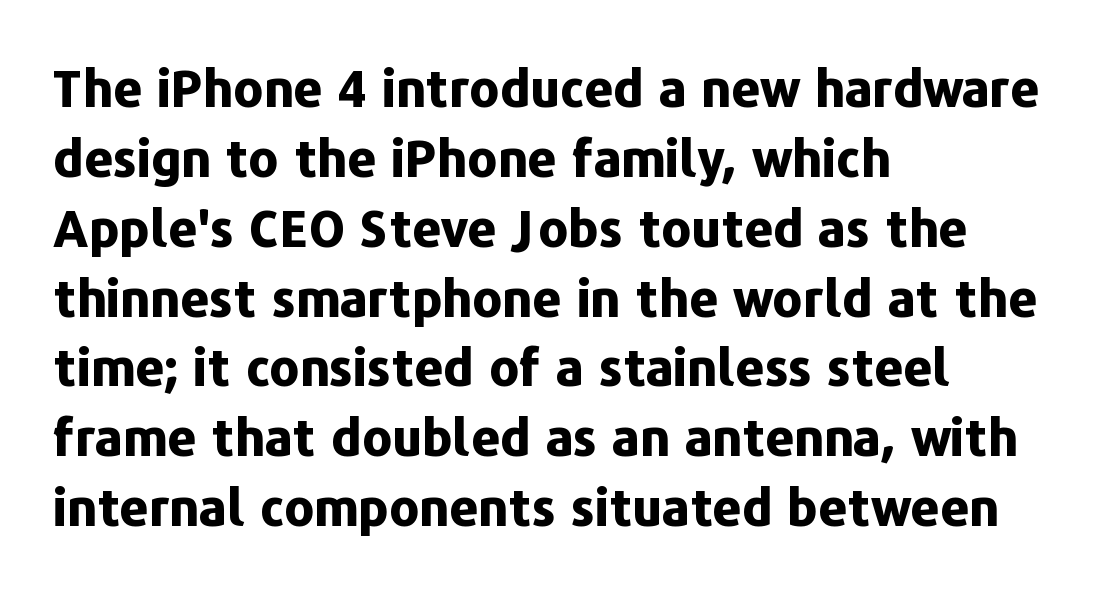
Stroke thickness is high; the sample reads as a true bold. Quick note: not italic, upright. Plain, unruled lines of type. The characters display no serif detailing; their extremities are plain. Looks like regular typesetting: each glyph gets only the width it needs. What stands out about the letter spacing? Nothing — it is the standard amount.
